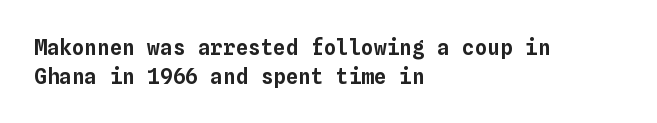
Does the leading feel generous? No, just average. Nobody touched the tracking dial on this one. This is the regular roman posture of the typeface. Visually the block forms a straight wall on the left and a jagged coastline on the right.
